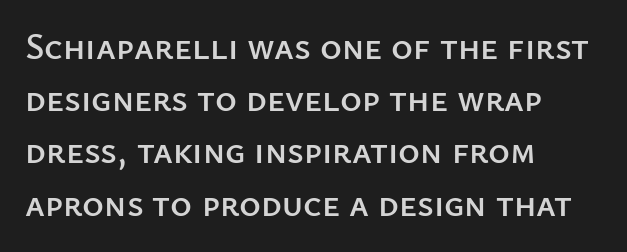
{"serif": "no", "italic": "no", "width": "normal", "stroke_contrast": "low", "x_height": "medium", "monospaced": "no", "underline": "no", "align": "left", "line_spacing": "normal", "line_spacing_ratio": 1.41, "letter_spacing": "normal", "letter_spacing_em": 0.0, "glyph_px": 37}
